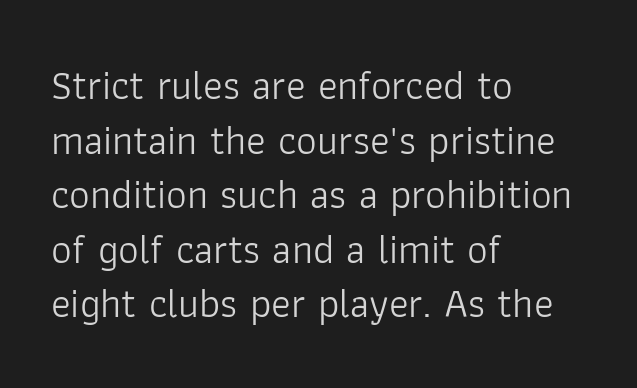
{"serif": "no", "italic": "no", "bold": "no", "weight": "light", "width": "normal", "stroke_contrast": "low", "x_height": "medium", "monospaced": "no", "underline": "no", "align": "left", "line_spacing": "normal", "line_spacing_ratio": 1.33, "letter_spacing": "normal", "letter_spacing_em": 0.0, "glyph_px": 41}
